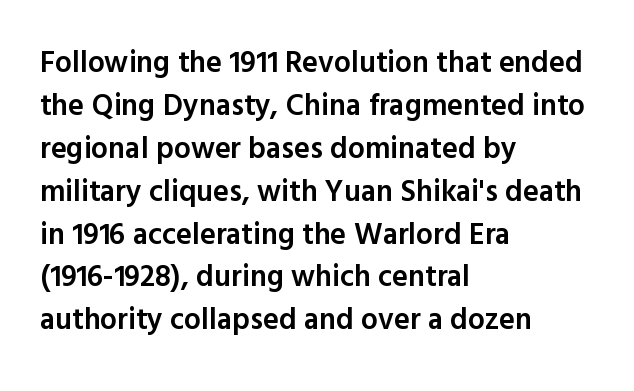
Q: Is the text bold? A: Semi-bold.
Q: Is the text italic (slanted)? A: No, it is upright.
Q: Is the typeface a serif or a sans-serif typeface? A: Sans-serif.
Q: Is the text underlined? A: No.
Q: How is the paragraph aligned? A: Left-aligned.
Q: Is the spacing between letters normal or unusually wide? A: Normal.
Q: Is the spacing between lines tight, normal or loose? A: Normal.
Q: Width (condensed, normal, or wide)? A: Normal.
Q: x-height? A: Medium.
Q: Monospaced? A: No.
